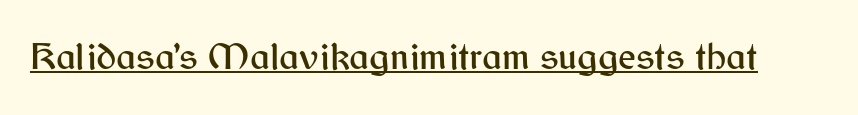
Q: Is the text italic (slanted)? A: No, it is upright.
Q: Is the typeface a serif or a sans-serif typeface? A: Sans-serif.
Q: Is the text underlined? A: Yes.
Q: Is the spacing between letters normal or unusually wide? A: Normal.
Q: Width (condensed, normal, or wide)? A: Normal.
Q: Stroke contrast? A: Medium.
Q: x-height? A: Medium.
Q: Monospaced? A: No.
